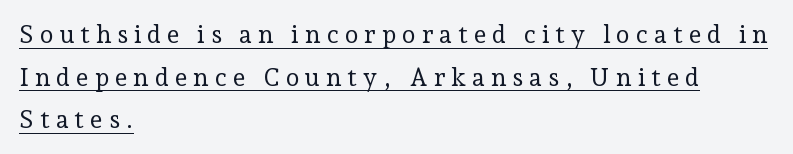
Weight: in the light-to-regular range. Short and long lines alike share a common starting point at left. Display-style spreading of the glyphs; the letterfit is very open. Every character sits straight up, as roman type does.
